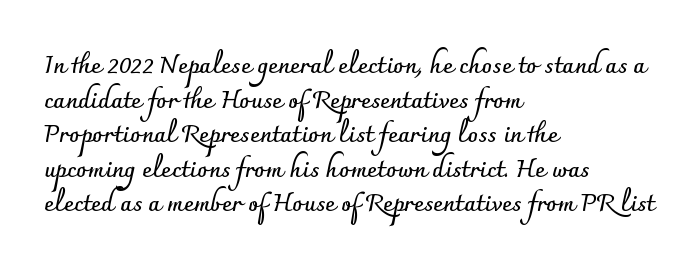
Q: Is the text bold? A: Yes.
Q: Is the text italic (slanted)? A: Yes.
Q: Is the text underlined? A: No.
Q: How is the paragraph aligned? A: Left-aligned.
Q: Is the spacing between letters normal or unusually wide? A: Normal.
Q: Is the spacing between lines tight, normal or loose? A: Normal.
